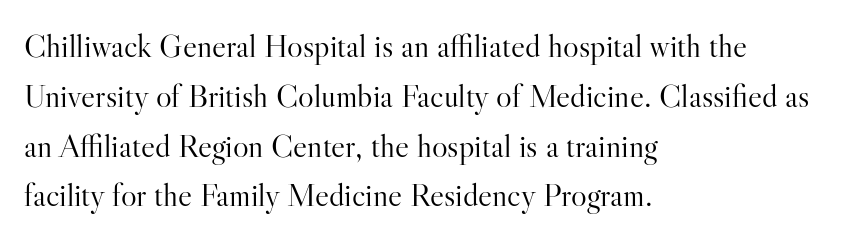
Spacing between characters is what you'd get straight out of the box. Ordinary non-slanted type is in use. Only glyphs here, with clear space below each row. Here the designer chose a conventional face with non-uniform glyph widths. No chunkiness to these letters — they're not bold.
